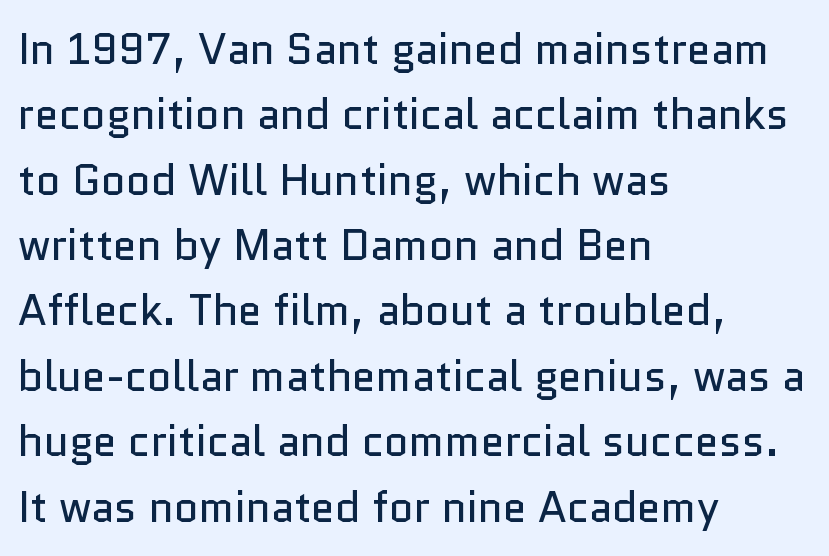
The letters sit at their default tracking, neither squeezed nor spread. A typesetter would label this face a sans. Compared with a centered layout, this one pins lines to the left instead. Is this a fixed-width face? No — the glyphs have proportional, varying widths.
